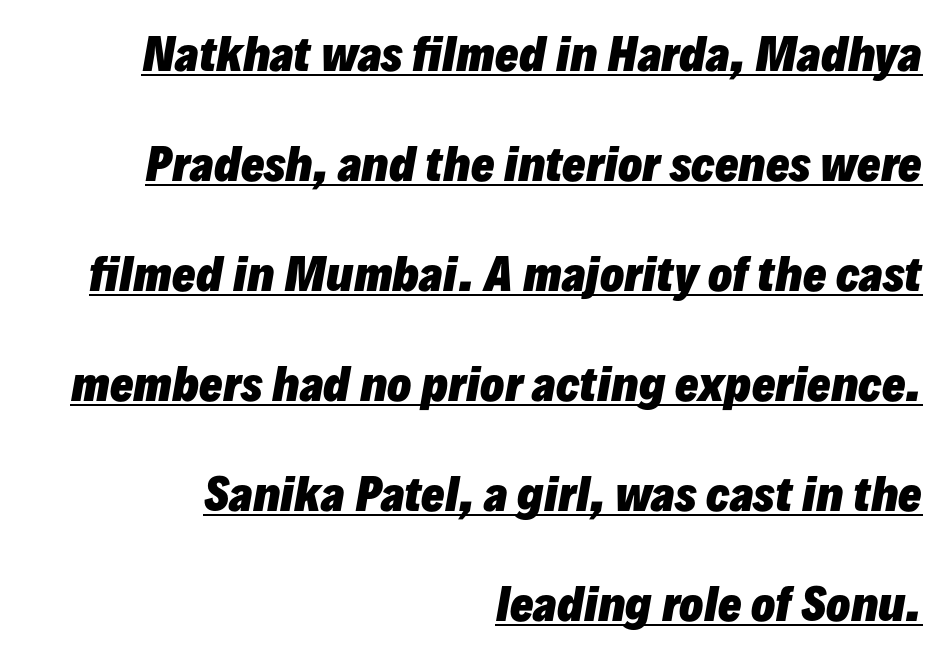
The image shows 44 px heavy type, italic (leaning right); set right-aligned, loose line spacing (2.5x), normal letter spacing, underlined; low stroke contrast and a medium x-height.
